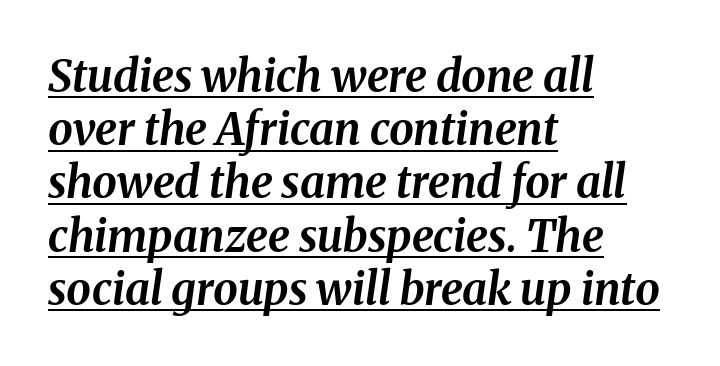
Like a heading marked for emphasis, these lines bear an underscore. There is no visible air inserted between adjacent glyphs. The font's italic variant was chosen for this text. The rag falls on the right side of this text block. Here the designer chose a conventional face with non-uniform glyph widths.
